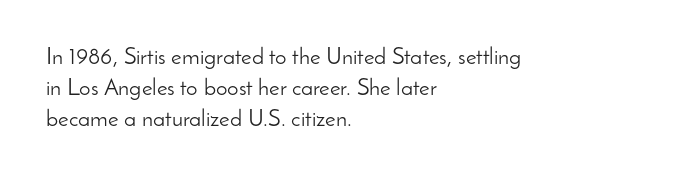
{"italic": "no", "bold": "no", "underline": "no", "align": "left", "line_spacing": "normal", "line_spacing_ratio": 1.34, "letter_spacing": "normal", "letter_spacing_em": 0.0, "glyph_px": 23}
